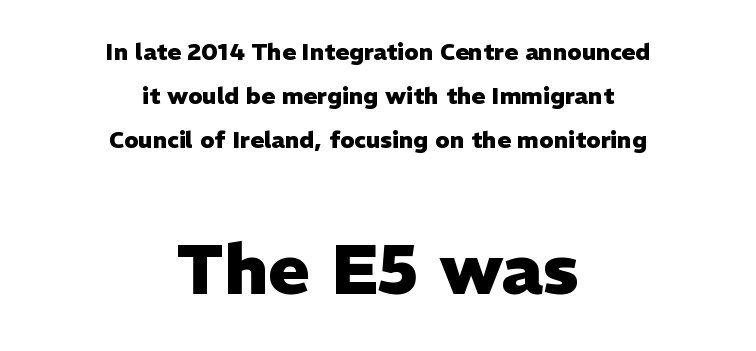
Q: Is the text bold? A: Yes.
Q: Is the text italic (slanted)? A: No, it is upright.
Q: Is the typeface a serif or a sans-serif typeface? A: Sans-serif.
Q: Is the text underlined? A: No.
Q: How is the paragraph aligned? A: Centered.
Q: Is the spacing between letters normal or unusually wide? A: Normal.
Q: Is the spacing between lines tight, normal or loose? A: Loose.
Q: Which block of text is set in a larger size, the first (top) or the second (bottom)? A: The second (bottom) one.
Q: Width (condensed, normal, or wide)? A: Normal.
Q: Stroke contrast? A: Low.
Q: x-height? A: Medium.
Q: Monospaced? A: No.
